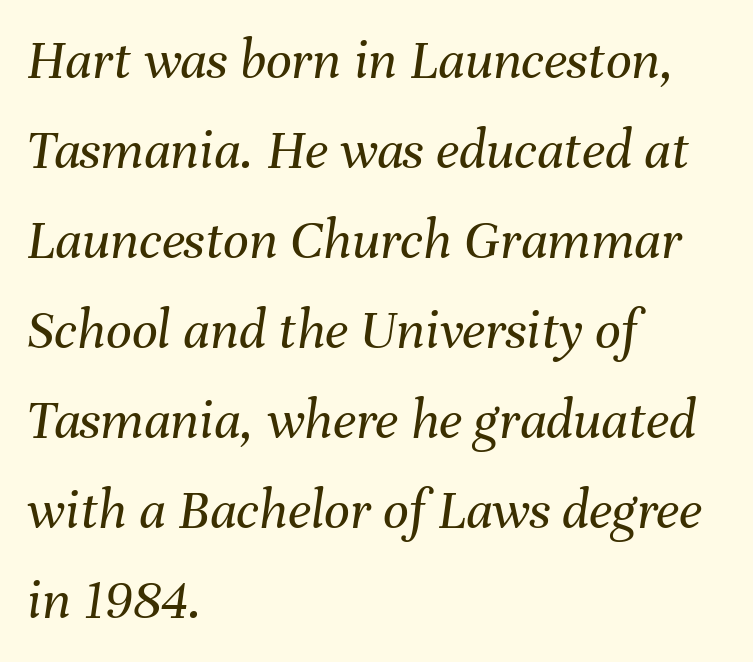
Bold? No — there's no thickening of the strokes. Students, note that the glyphs here touch the page at normal intervals. The space directly below the letters is spotless. Line beginnings align vertically; line endings do not. The text carries the slant typical of an italic or oblique font. These lines are rendered in a variable-pitch font.
